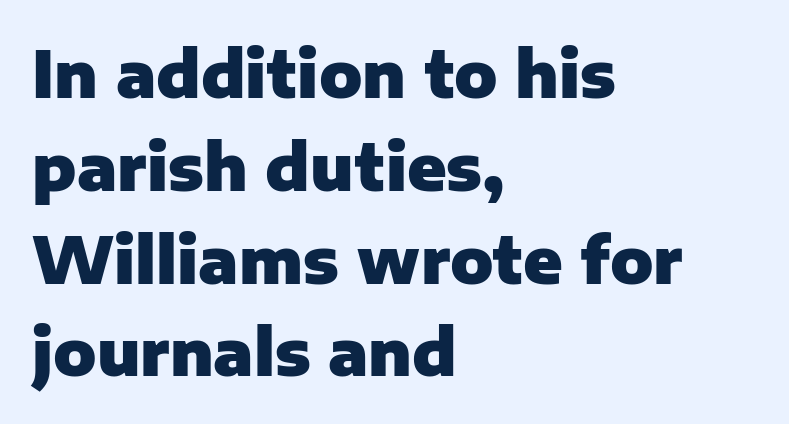
Q: Is the text bold? A: Yes.
Q: Is the text italic (slanted)? A: No, it is upright.
Q: Is the typeface a serif or a sans-serif typeface? A: Sans-serif.
Q: Is the text underlined? A: No.
Q: How is the paragraph aligned? A: Left-aligned.
Q: Is the spacing between letters normal or unusually wide? A: Normal.
Q: Is the spacing between lines tight, normal or loose? A: Normal.
Q: Width (condensed, normal, or wide)? A: Normal.
Q: Stroke contrast? A: Low.
Q: x-height? A: Medium.
Q: Monospaced? A: No.
